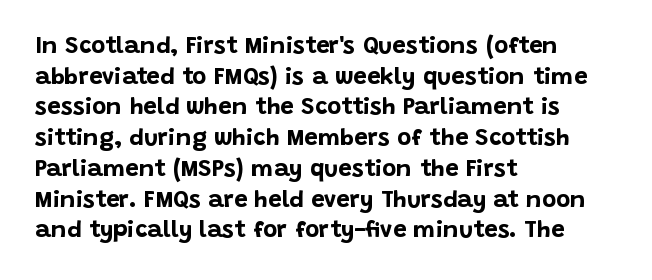
Summary of weight: heavy, a full bold. Tracking value appears to be zero — textbook default spacing. No italicization has been applied; the sample stays upright. The words here are not underlined. A normal amount of white space separates one row of letters from the next.
